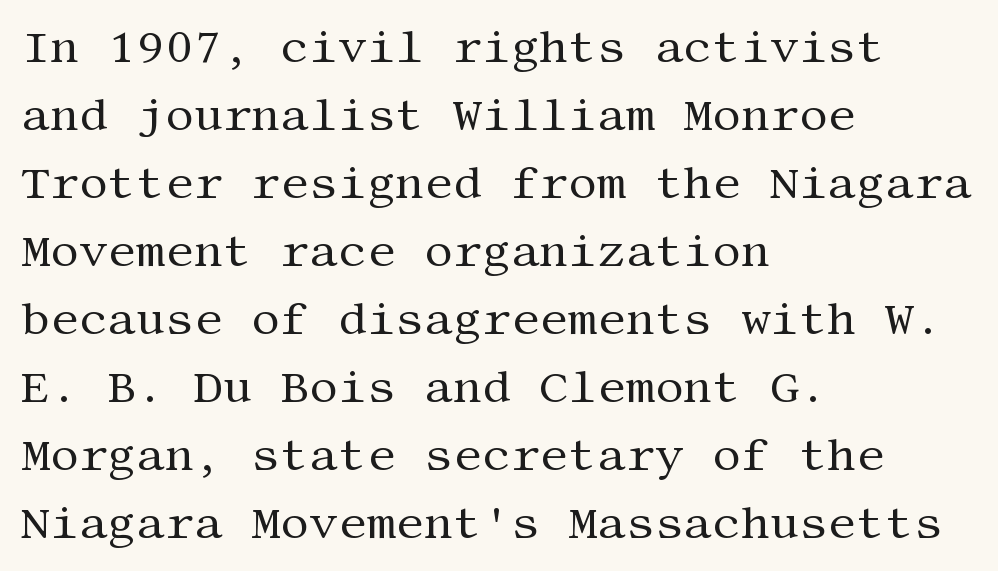
Q: Is the text bold? A: No.
Q: Is the text italic (slanted)? A: No, it is upright.
Q: Is the typeface a serif or a sans-serif typeface? A: Serif.
Q: Is the text underlined? A: No.
Q: How is the paragraph aligned? A: Left-aligned.
Q: Is the spacing between letters normal or unusually wide? A: Normal.
Q: Is the spacing between lines tight, normal or loose? A: Normal.
Q: Width (condensed, normal, or wide)? A: Normal.
Q: Stroke contrast? A: Medium.
Q: x-height? A: Large.
